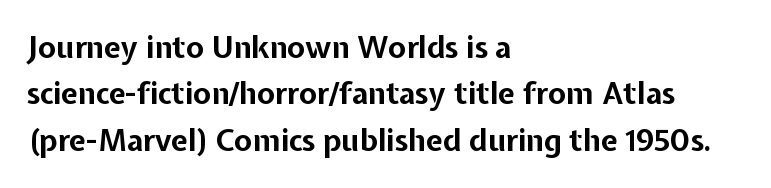
Underline: absent. Heavy, bold letterforms. The text was rendered using a sans face with plain stroke endings. The gaps between neighbouring characters are ordinary and unremarkable. The face used here is proportionally spaced, like ordinary book or web type. Ascenders rise straight up at ninety degrees.
